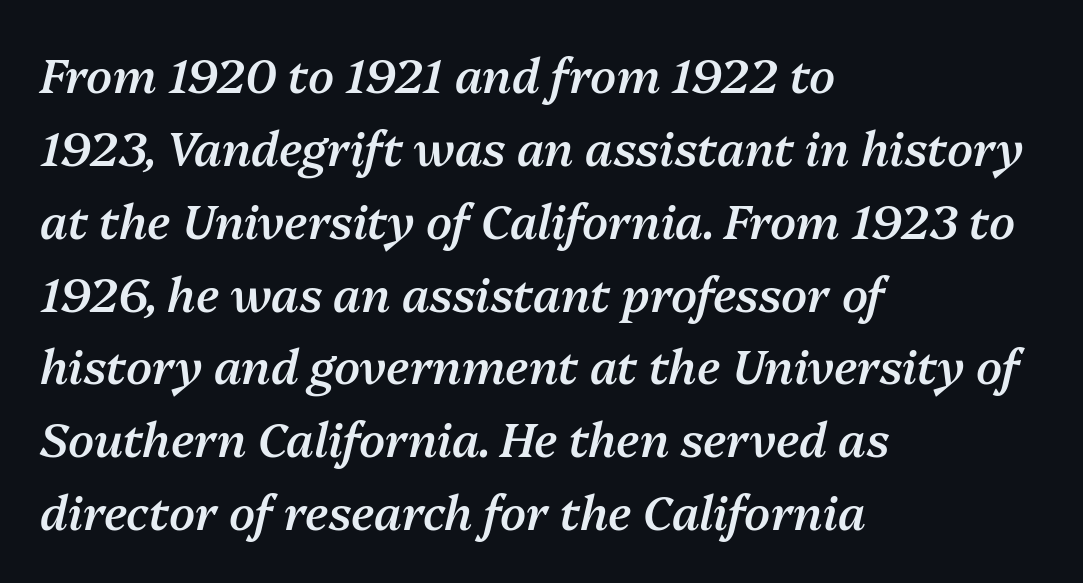
Q: Is the text bold? A: Semi-bold.
Q: Is the text italic (slanted)? A: Yes, it leans right by about 13 degrees.
Q: Is the text underlined? A: No.
Q: How is the paragraph aligned? A: Left-aligned.
Q: Is the spacing between letters normal or unusually wide? A: Normal.
Q: Is the spacing between lines tight, normal or loose? A: Normal.
Q: Width (condensed, normal, or wide)? A: Normal.
Q: Stroke contrast? A: Medium.
Q: x-height? A: Medium.
Q: Monospaced? A: No.
